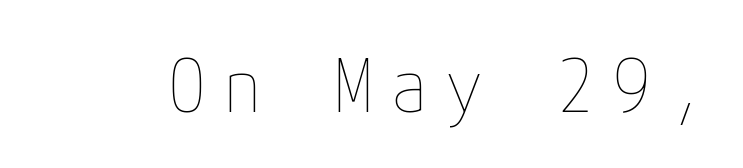
The letters stand straight up with perfectly vertical stems. This rendering features lettering with no underline. Each stroke keeps to a modest, everyday thickness or less. Glyph-to-glyph distance is far greater than everyday printed text.
